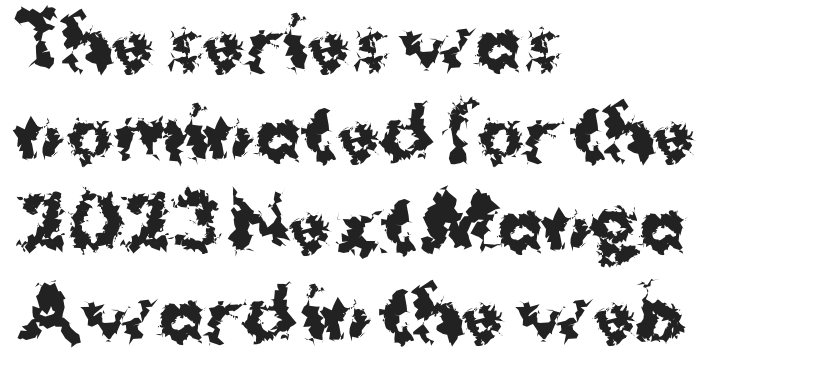
{"serif": "no", "italic": "no", "bold": "yes", "weight": "bold", "width": "normal", "stroke_contrast": "medium", "x_height": "medium", "monospaced": "no", "underline": "no", "align": "left", "line_spacing": "normal", "line_spacing_ratio": 1.31, "letter_spacing": "normal", "letter_spacing_em": 0.0, "glyph_px": 69}
